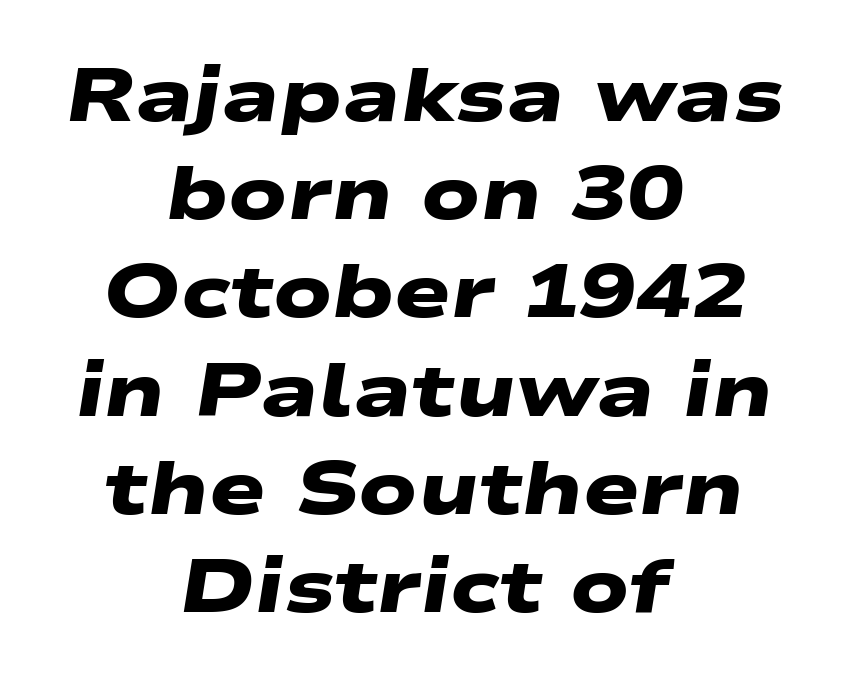
{"serif": "no", "bold": "yes", "weight": "heavy", "width": "wide", "stroke_contrast": "low", "x_height": "medium", "monospaced": "no", "underline": "no", "align": "center", "line_spacing": "normal", "line_spacing_ratio": 1.31, "letter_spacing": "normal", "letter_spacing_em": 0.0, "glyph_px": 75}
